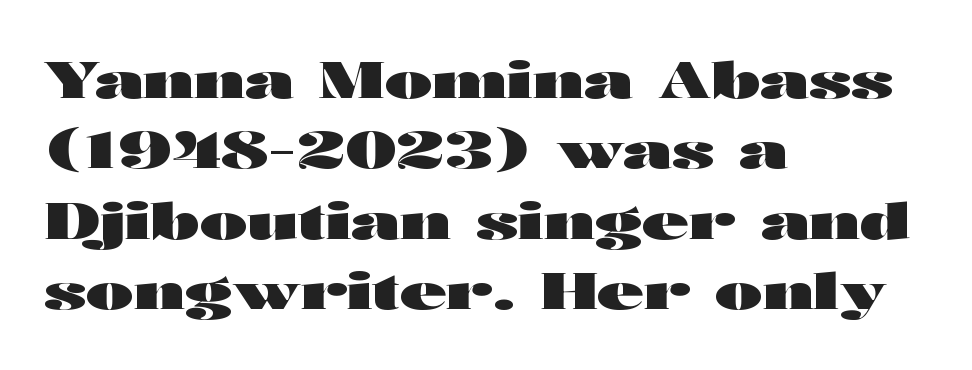
The image shows 51 px heavy, wide type, upright; set left-aligned, normal line spacing (1.38x), normal letter spacing, not underlined; high stroke contrast and a medium x-height.
